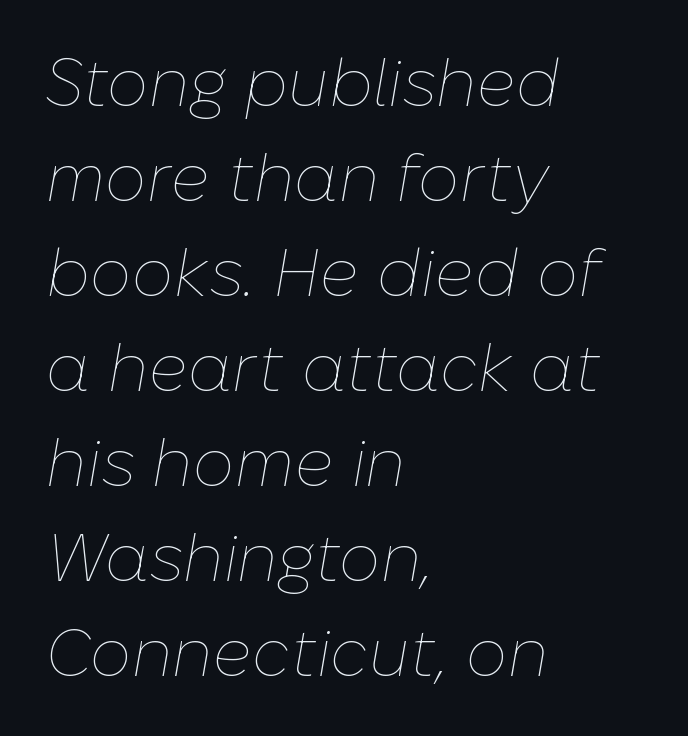
The image shows 66 px thin type, italic (leaning right); set left-aligned, normal line spacing (1.44x), normal letter spacing, not underlined; low stroke contrast and a medium x-height.
